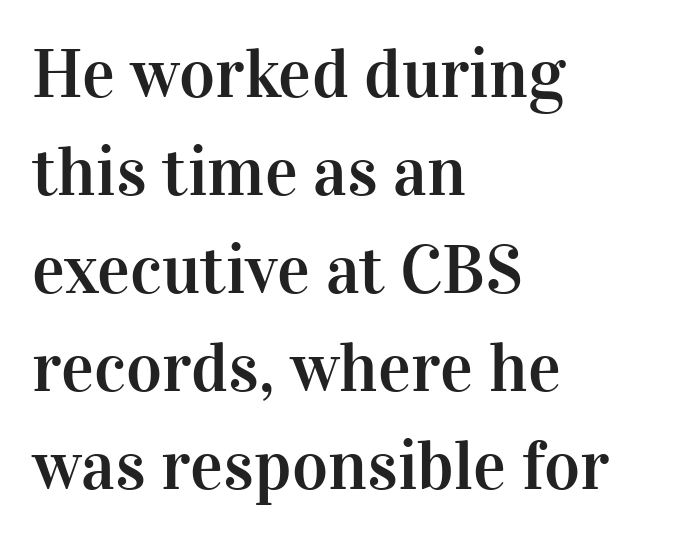
The image shows 69 px serif type, upright; set left-aligned, normal line spacing (1.42x), normal letter spacing, not underlined; high stroke contrast and a medium x-height.
